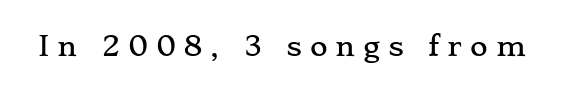
The words here are not underlined. Vertical strokes here are truly vertical. Glyph-to-glyph distance is far greater than everyday printed text.
